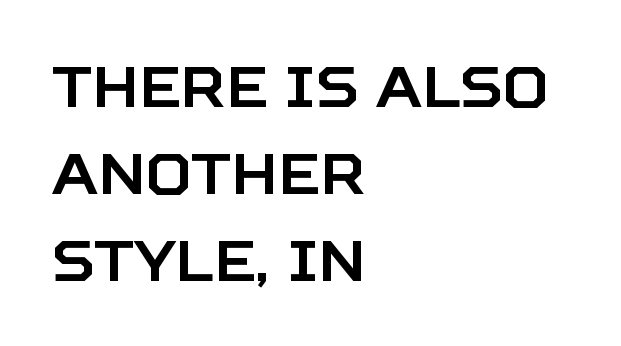
Q: Is the text italic (slanted)? A: No, it is upright.
Q: Is the typeface a serif or a sans-serif typeface? A: Sans-serif.
Q: Is the text underlined? A: No.
Q: How is the paragraph aligned? A: Left-aligned.
Q: Is the spacing between letters normal or unusually wide? A: Normal.
Q: Is the spacing between lines tight, normal or loose? A: Normal.
Q: Width (condensed, normal, or wide)? A: Normal.
Q: Stroke contrast? A: Low.
Q: x-height? A: Large.
Q: Monospaced? A: No.
